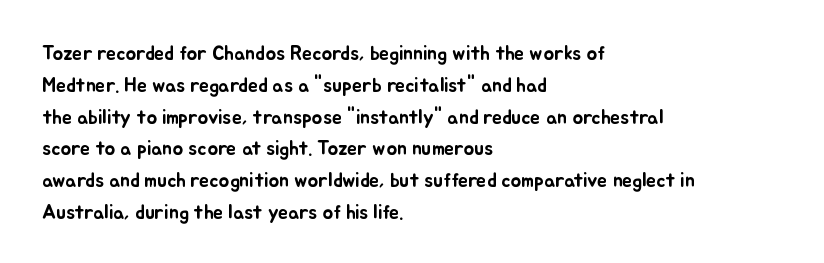
The letterforms sit shoulder to shoulder at normal distance. Ordinary non-slanted type is in use. All the whitespace from short lines collects on the right. The space between consecutive lines is moderate. The area under the type is left untouched.
